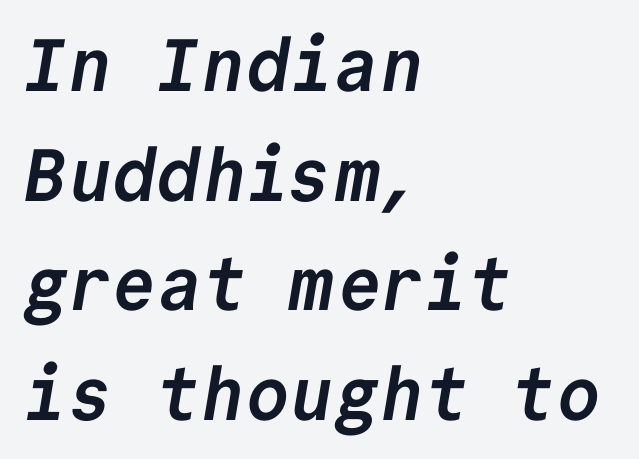
{"serif": "no", "bold": "yes", "weight": "semibold", "width": "normal", "stroke_contrast": "low", "x_height": "medium", "monospaced": "yes", "underline": "no", "align": "left", "line_spacing": "normal", "line_spacing_ratio": 1.48, "letter_spacing": "normal", "letter_spacing_em": 0.0, "glyph_px": 74}
